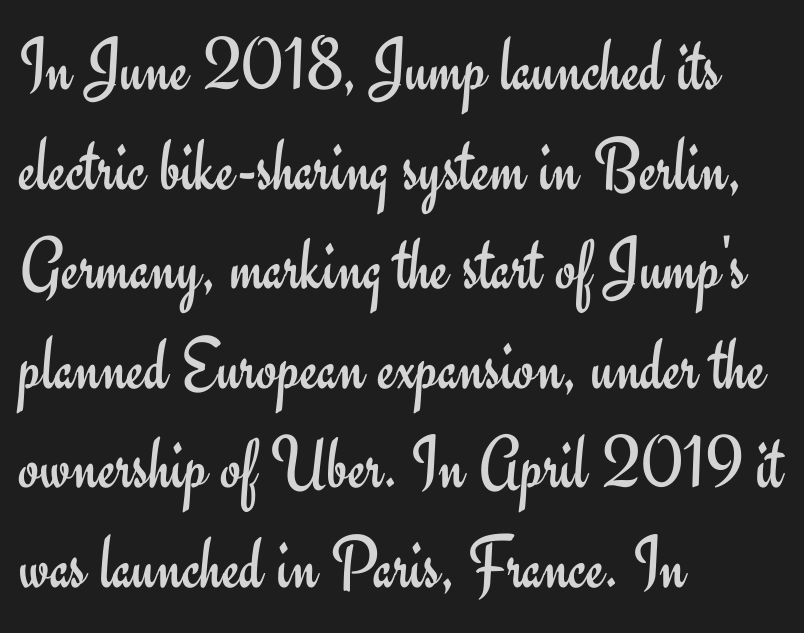
{"serif": "no", "bold": "no", "weight": "regular", "width": "normal", "stroke_contrast": "low", "x_height": "small", "monospaced": "no", "underline": "no", "align": "left", "line_spacing": "normal", "line_spacing_ratio": 1.31, "letter_spacing": "normal", "letter_spacing_em": 0.0, "glyph_px": 76}
